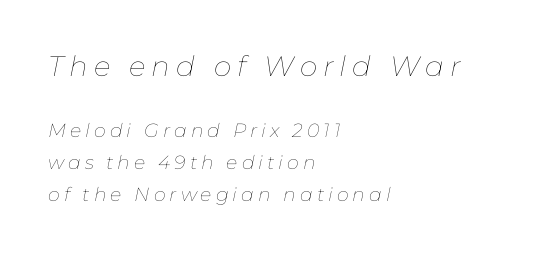
The image shows 28 px thin type, italic (leaning right); set left-aligned, normal line spacing (1.69x), unusually wide letter spacing (+0.21 em), not underlined; the first (top) block is 1.47x larger; low stroke contrast and a medium x-height.
